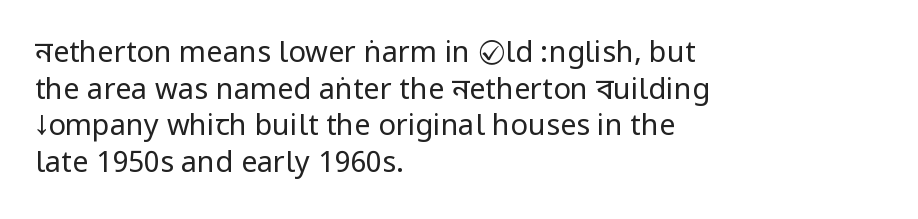
{"serif": "no", "italic": "no", "bold": "no", "weight": "regular", "width": "condensed", "stroke_contrast": "low", "underline": "no", "align": "left", "line_spacing": "normal", "line_spacing_ratio": 1.26, "letter_spacing": "normal", "letter_spacing_em": 0.0, "glyph_px": 29}
